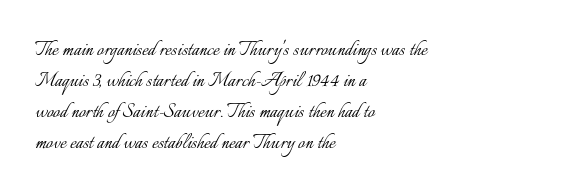
Q: Is the text bold? A: No.
Q: Is the text italic (slanted)? A: Yes.
Q: Is the text underlined? A: No.
Q: How is the paragraph aligned? A: Left-aligned.
Q: Is the spacing between letters normal or unusually wide? A: Normal.
Q: Is the spacing between lines tight, normal or loose? A: Normal.
